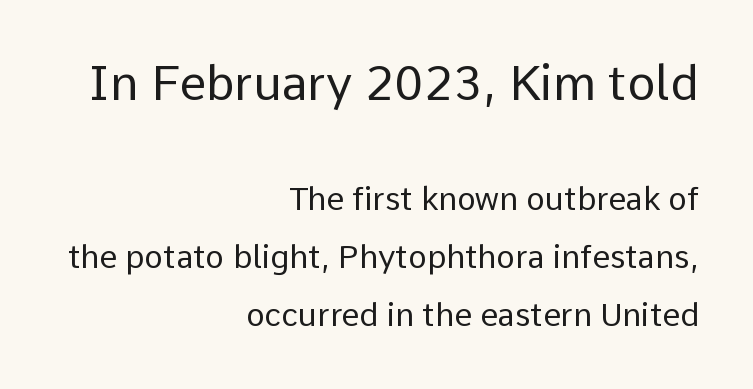
{"serif": "no", "italic": "no", "bold": "no", "weight": "regular", "width": "normal", "stroke_contrast": "low", "x_height": "medium", "monospaced": "no", "underline": "no", "align": "right", "line_spacing_ratio": 1.81, "letter_spacing": "normal", "letter_spacing_em": 0.0, "larger_block": "first", "size_ratio": 1.5, "glyph_px": 48}
